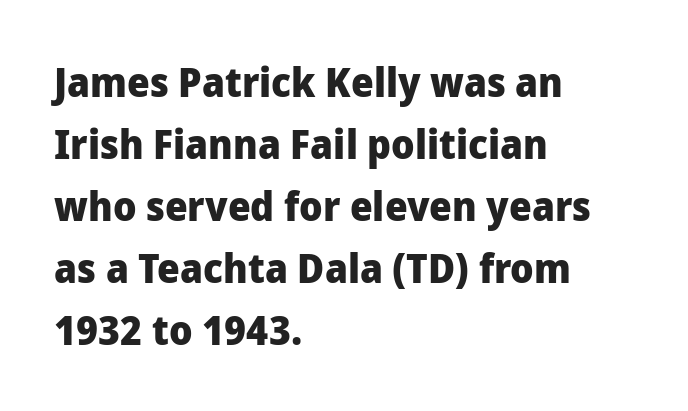
{"serif": "no", "italic": "no", "bold": "yes", "weight": "heavy", "width": "normal", "stroke_contrast": "low", "x_height": "medium", "monospaced": "no", "underline": "no", "align": "left", "line_spacing": "normal", "line_spacing_ratio": 1.55, "letter_spacing": "normal", "letter_spacing_em": 0.0, "glyph_px": 40}
